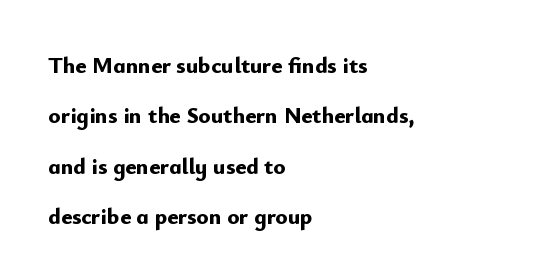
{"italic": "no", "bold": "yes", "underline": "no", "align": "left", "line_spacing": "loose", "line_spacing_ratio": 2.19, "letter_spacing": "normal", "letter_spacing_em": 0.0, "glyph_px": 23}
